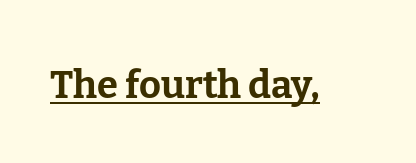
I'd call this a serif setting — the letters wear small feet. These lines were composed using upright roman letters. Typographic density is high because the face is bold. These lines are rendered in a variable-pitch font.
